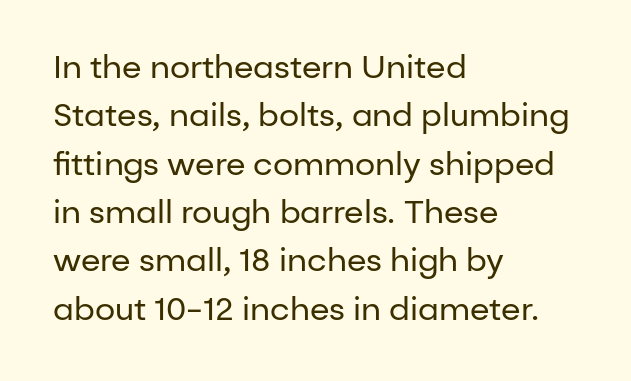
Q: Is the text bold? A: No.
Q: Is the text italic (slanted)? A: No, it is upright.
Q: Is the typeface a serif or a sans-serif typeface? A: Sans-serif.
Q: Is the text underlined? A: No.
Q: How is the paragraph aligned? A: Left-aligned.
Q: Is the spacing between letters normal or unusually wide? A: Normal.
Q: Is the spacing between lines tight, normal or loose? A: Normal.
Q: Width (condensed, normal, or wide)? A: Normal.
Q: Stroke contrast? A: Low.
Q: x-height? A: Medium.
Q: Monospaced? A: No.
